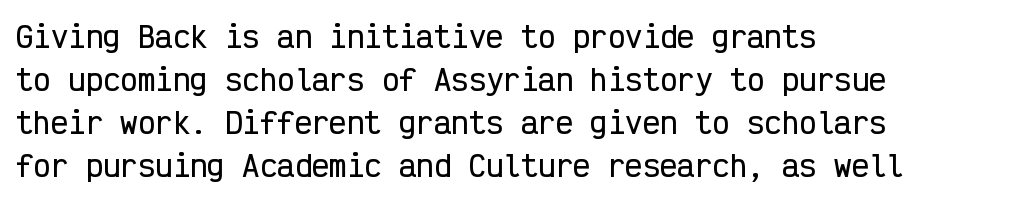
The letters stand straight up with perfectly vertical stems. The foot of each line stays bare and open. Each word holds together tightly as a unit, with standard inter-letter gaps. Are there feet on the stems? There aren't — it's a sans. Monospaced: the letters line up in strict vertical columns. This sample is left-justified, so line endings fall wherever the words run out.
